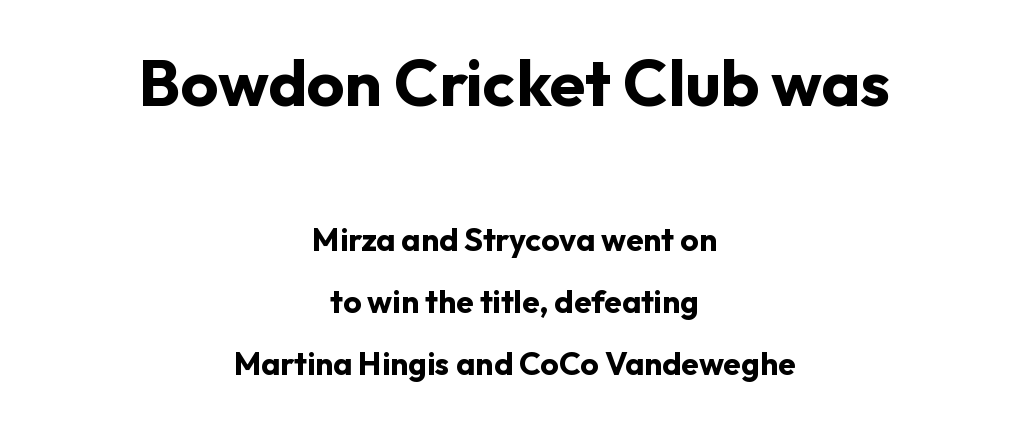
{"serif": "no", "italic": "no", "bold": "yes", "weight": "bold", "width": "normal", "stroke_contrast": "low", "x_height": "medium", "monospaced": "no", "underline": "no", "align": "center", "line_spacing": "loose", "line_spacing_ratio": 1.94, "letter_spacing": "normal", "letter_spacing_em": 0.0, "larger_block": "first", "size_ratio": 2.03, "glyph_px": 65}
